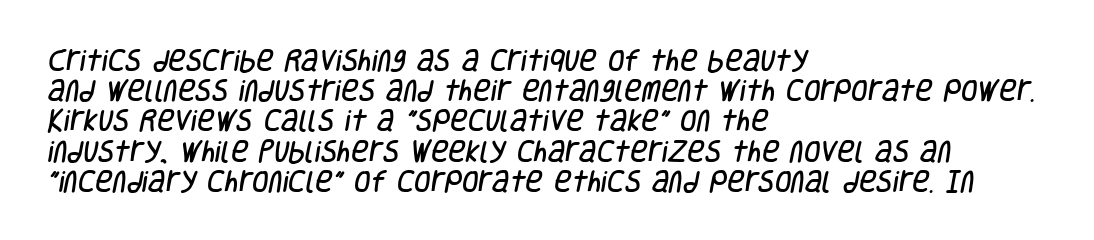
The image shows 24 px text type; set left-aligned, normal line spacing (1.26x), normal letter spacing, not underlined.
